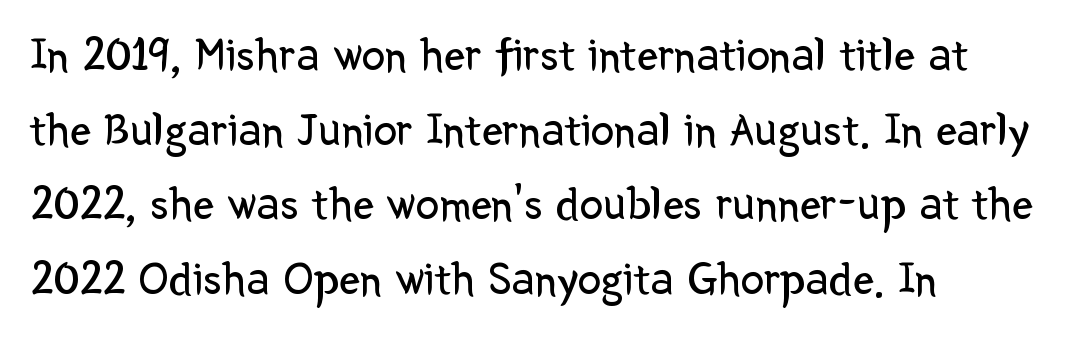
{"serif": "no", "italic": "no", "bold": "no", "weight": "regular", "width": "normal", "stroke_contrast": "low", "x_height": "medium", "monospaced": "no", "underline": "no", "align": "left", "line_spacing": "normal", "line_spacing_ratio": 1.59, "letter_spacing": "normal", "letter_spacing_em": 0.0, "glyph_px": 47}
